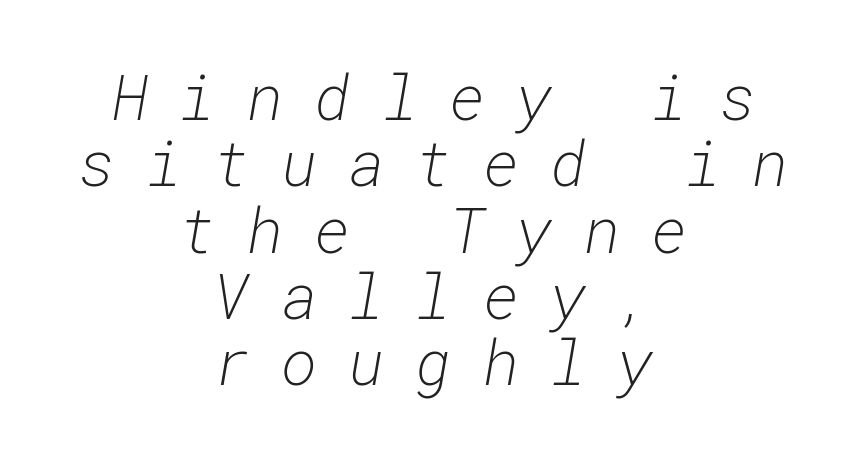
Display-style spreading of the glyphs; the letterfit is very open. Monospaced: the letters line up in strict vertical columns. No word sits above an underline. Vertical stems look standard width or narrower in stroke.
